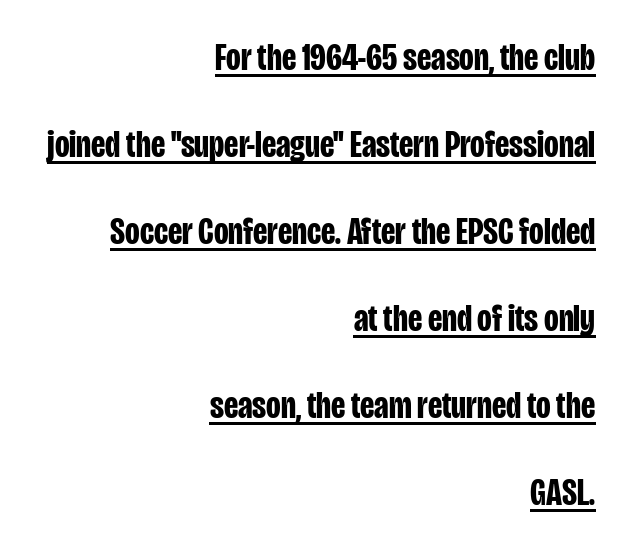
{"serif": "no", "italic": "no", "bold": "yes", "weight": "bold", "width": "condensed", "stroke_contrast": "low", "x_height": "large", "monospaced": "no", "underline": "yes", "align": "right", "line_spacing": "loose", "line_spacing_ratio": 2.29, "letter_spacing": "normal", "letter_spacing_em": 0.0, "glyph_px": 38}
